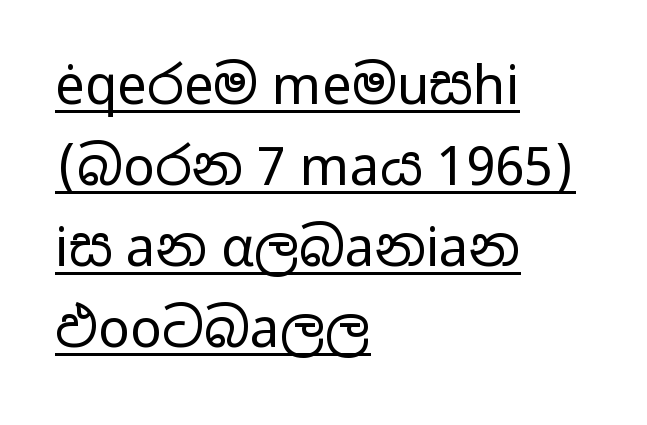
What decoration does the sample have? An underline. Is this a sans? Yes — the strokes have no serifs. Does the copy run flush right? No — it runs flush left. Is the stroke heavy? The answer is a plain regular-or-lighter. There is no visible air inserted between adjacent glyphs. What's the leading like? Ordinary, nothing unusual.
